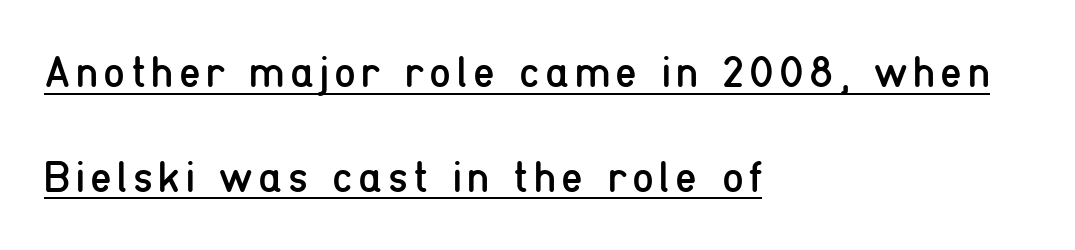
The image shows 44 px regular-weight, condensed sans-serif type, upright; set left-aligned, loose line spacing (2.38x), underlined; low stroke contrast and a medium x-height.
